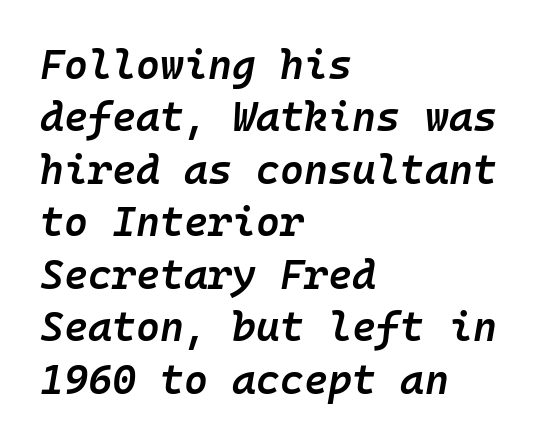
{"italic": "yes", "lean": "right", "slant_degrees": 10, "bold": "semi", "weight": "semibold", "width": "normal", "stroke_contrast": "low", "x_height": "medium", "monospaced": "yes", "underline": "no", "align": "left", "line_spacing": "normal", "line_spacing_ratio": 1.28, "letter_spacing": "normal", "letter_spacing_em": 0.0, "glyph_px": 41}
